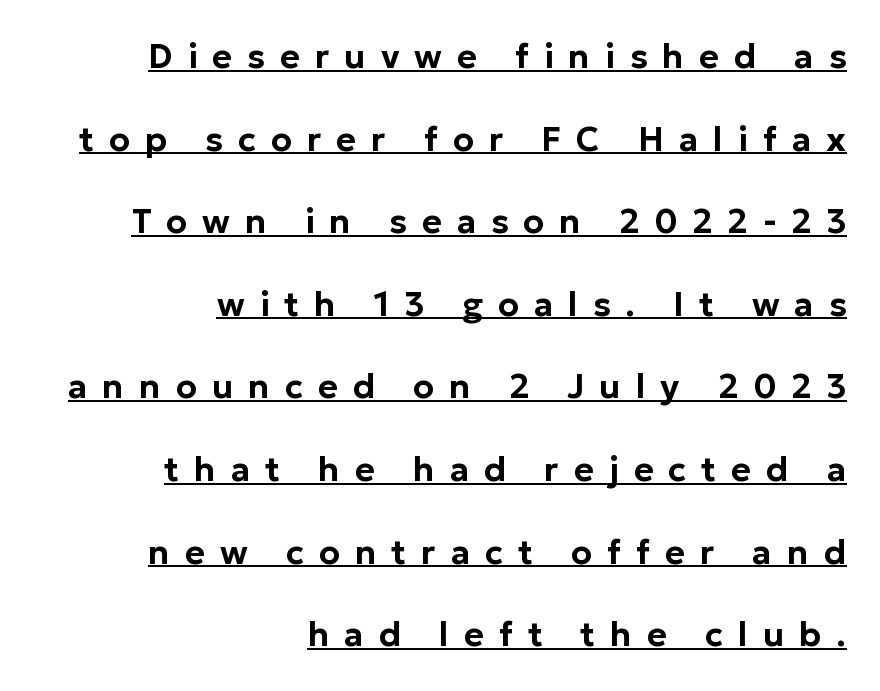
{"serif": "no", "italic": "no", "width": "normal", "stroke_contrast": "low", "x_height": "medium", "monospaced": "no", "underline": "yes", "align": "right", "line_spacing": "loose", "line_spacing_ratio": 2.43, "letter_spacing": "wide", "letter_spacing_em": 0.44, "glyph_px": 34}
